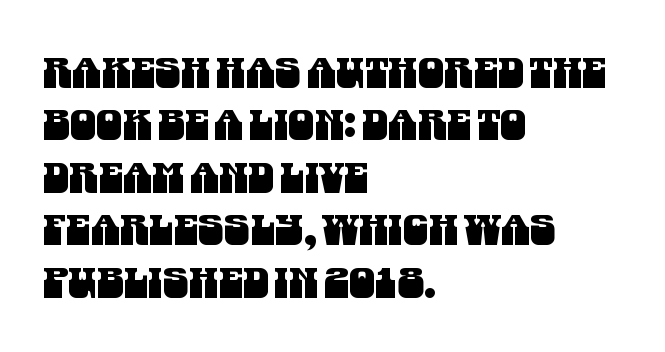
Q: Is the typeface a serif or a sans-serif typeface? A: Sans-serif.
Q: Is the text underlined? A: No.
Q: How is the paragraph aligned? A: Left-aligned.
Q: Is the spacing between letters normal or unusually wide? A: Normal.
Q: Is the spacing between lines tight, normal or loose? A: Normal.
Q: Width (condensed, normal, or wide)? A: Condensed.
Q: Stroke contrast? A: Medium.
Q: x-height? A: Large.
Q: Monospaced? A: No.
